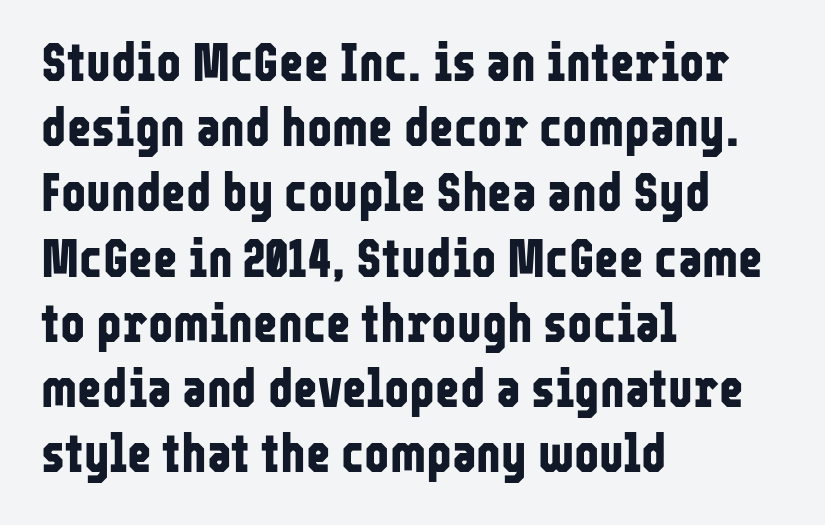
The image shows 53 px bold, condensed sans-serif type, upright; set left-aligned, line spacing 1.23x, normal letter spacing, not underlined; low stroke contrast and a medium x-height.
